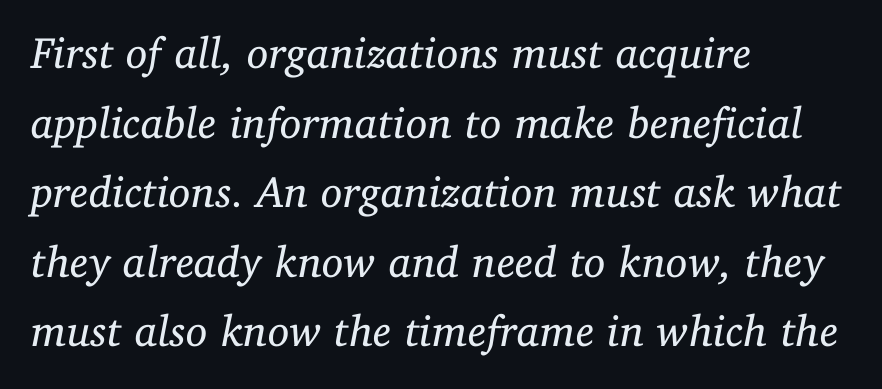
The image shows 44 px regular-weight serif type, italic (leaning right); set left-aligned, normal line spacing (1.58x), normal letter spacing, not underlined; low stroke contrast and a medium x-height.
